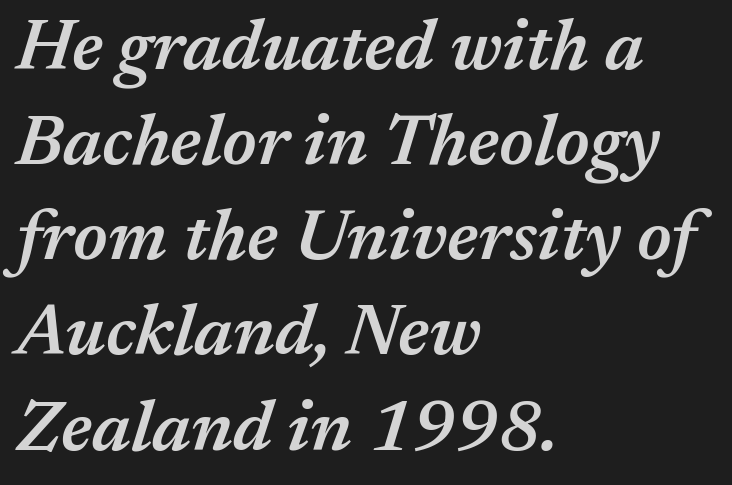
The image shows 71 px semibold type, italic (leaning right); set left-aligned, normal line spacing (1.34x), normal letter spacing, not underlined; medium stroke contrast and a medium x-height.
